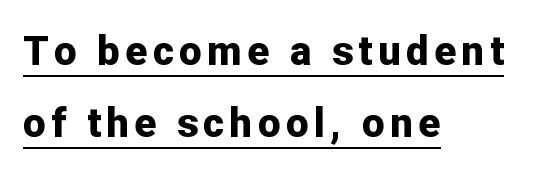
{"serif": "no", "italic": "no", "bold": "yes", "weight": "bold", "width": "normal", "stroke_contrast": "low", "x_height": "medium", "monospaced": "no", "underline": "yes", "align": "left", "line_spacing_ratio": 1.8, "glyph_px": 40}
